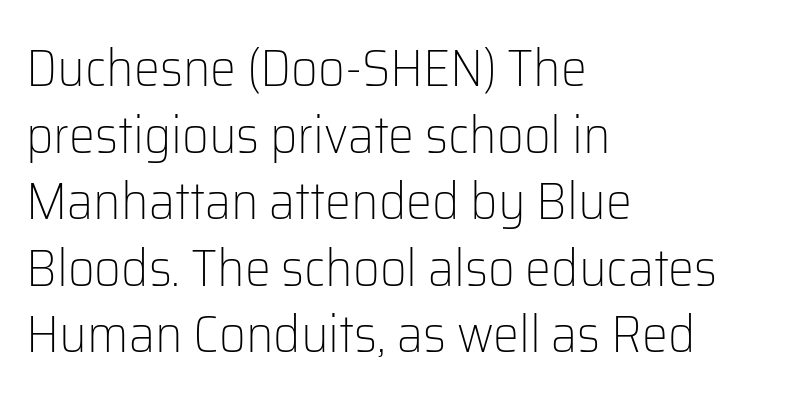
The image shows 52 px light sans-serif type, upright; set left-aligned, normal line spacing (1.28x), normal letter spacing, not underlined; low stroke contrast and a medium x-height.
